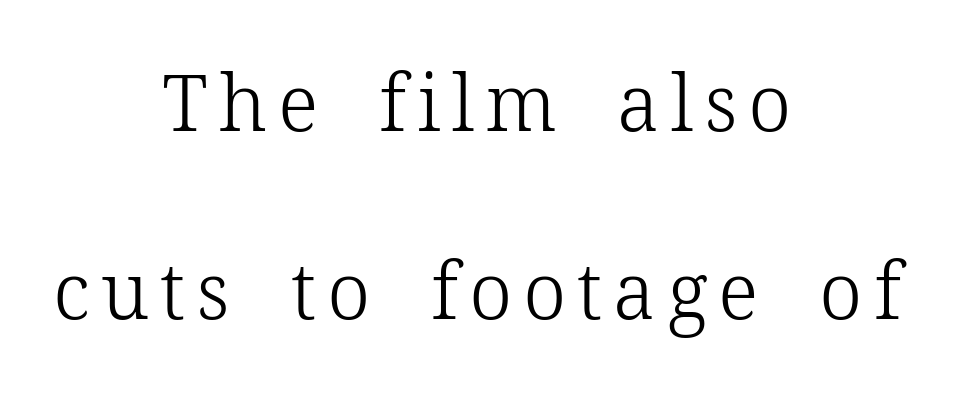
The image shows 78 px light serif type, upright; set centered, loose line spacing (2.41x), not underlined; low stroke contrast and a medium x-height.
